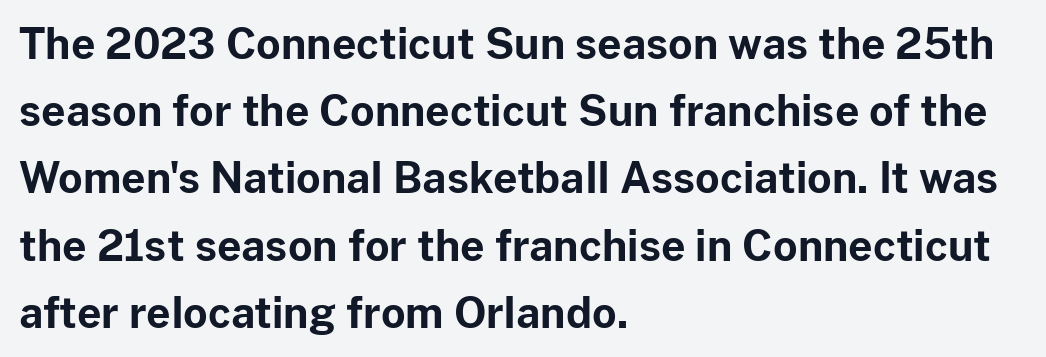
Q: Is the text bold? A: Yes.
Q: Is the text italic (slanted)? A: No, it is upright.
Q: Is the typeface a serif or a sans-serif typeface? A: Sans-serif.
Q: Is the text underlined? A: No.
Q: How is the paragraph aligned? A: Left-aligned.
Q: Is the spacing between letters normal or unusually wide? A: Normal.
Q: Is the spacing between lines tight, normal or loose? A: Normal.
Q: Width (condensed, normal, or wide)? A: Normal.
Q: Stroke contrast? A: Low.
Q: x-height? A: Medium.
Q: Monospaced? A: No.
